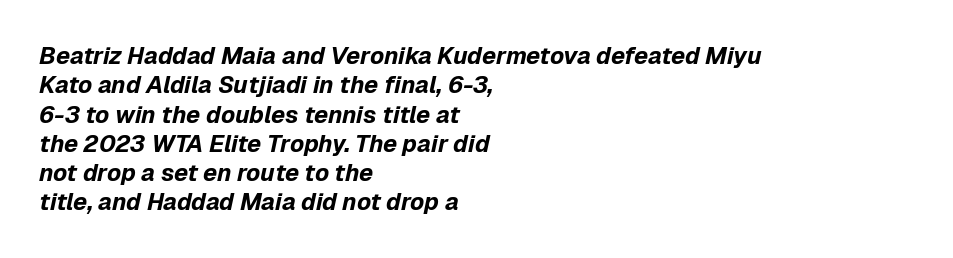
Q: Is the text bold? A: Yes.
Q: Is the text italic (slanted)? A: Yes, it leans right by about 12 degrees.
Q: Is the text underlined? A: No.
Q: How is the paragraph aligned? A: Left-aligned.
Q: Is the spacing between letters normal or unusually wide? A: Normal.
